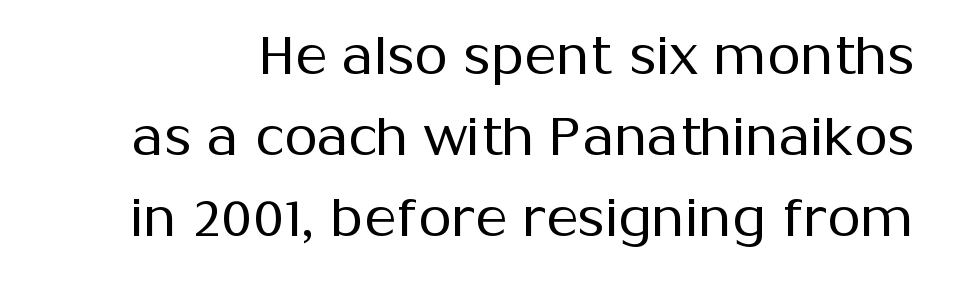
{"serif": "no", "italic": "no", "bold": "no", "weight": "regular", "width": "normal", "stroke_contrast": "medium", "x_height": "medium", "monospaced": "no", "underline": "no", "line_spacing": "normal", "line_spacing_ratio": 1.5, "letter_spacing": "normal", "letter_spacing_em": 0.0, "glyph_px": 54}
